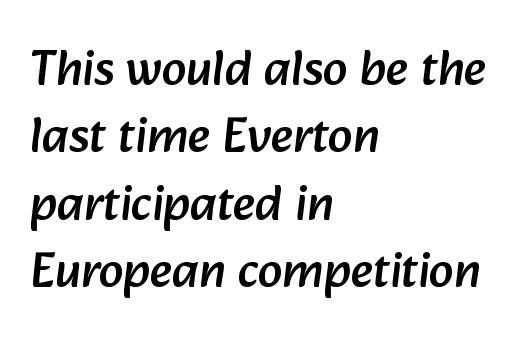
Q: Is the typeface a serif or a sans-serif typeface? A: Sans-serif.
Q: Is the text underlined? A: No.
Q: How is the paragraph aligned? A: Left-aligned.
Q: Is the spacing between letters normal or unusually wide? A: Normal.
Q: Is the spacing between lines tight, normal or loose? A: Normal.
Q: Width (condensed, normal, or wide)? A: Normal.
Q: Stroke contrast? A: Low.
Q: x-height? A: Medium.
Q: Monospaced? A: No.
